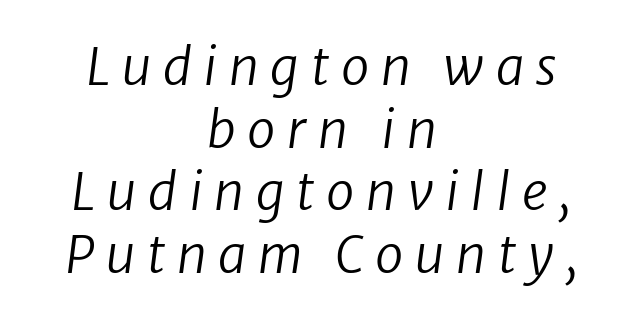
Q: Is the text bold? A: No.
Q: Is the text italic (slanted)? A: Yes, it leans right by about 8 degrees.
Q: Is the text underlined? A: No.
Q: How is the paragraph aligned? A: Centered.
Q: Is the spacing between letters normal or unusually wide? A: Unusually wide.
Q: Width (condensed, normal, or wide)? A: Normal.
Q: Stroke contrast? A: Low.
Q: x-height? A: Medium.
Q: Monospaced? A: No.
